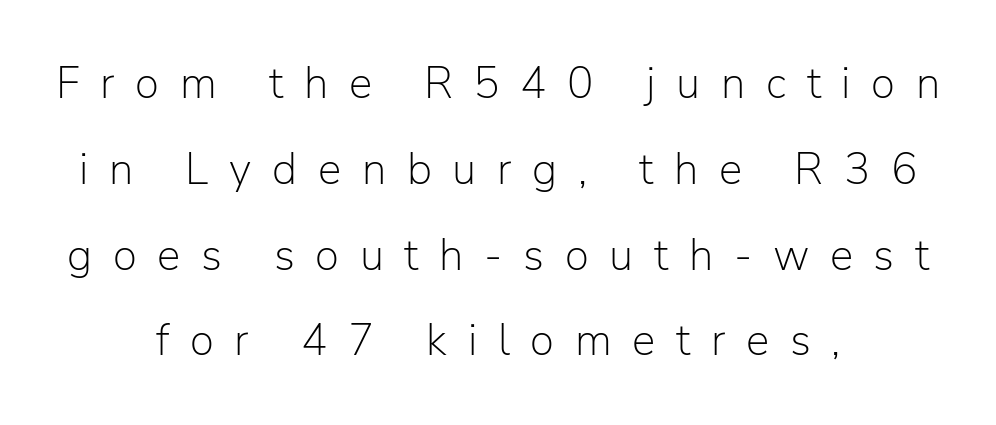
The image shows 44 px light sans-serif type, upright; set centered, loose line spacing (1.95x), unusually wide letter spacing (+0.47 em), not underlined; low stroke contrast and a medium x-height.
